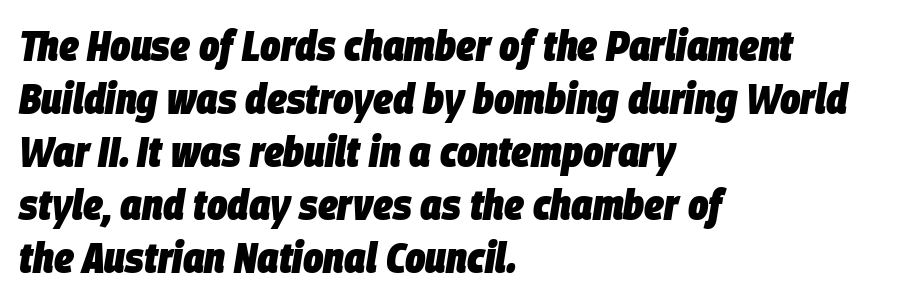
Q: Is the text bold? A: Yes.
Q: Is the text italic (slanted)? A: Yes, it leans right by about 9 degrees.
Q: Is the text underlined? A: No.
Q: How is the paragraph aligned? A: Left-aligned.
Q: Is the spacing between letters normal or unusually wide? A: Normal.
Q: Width (condensed, normal, or wide)? A: Condensed.
Q: Stroke contrast? A: Low.
Q: x-height? A: Large.
Q: Monospaced? A: No.
